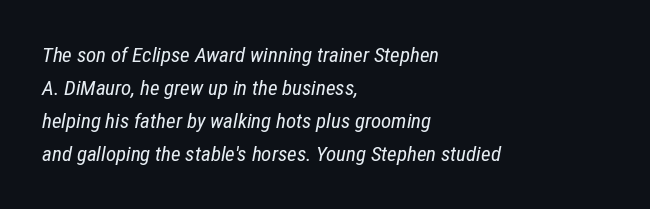
The image shows 21 px text type, italic (leaning right); set left-aligned, normal line spacing (1.57x), normal letter spacing, not underlined.
